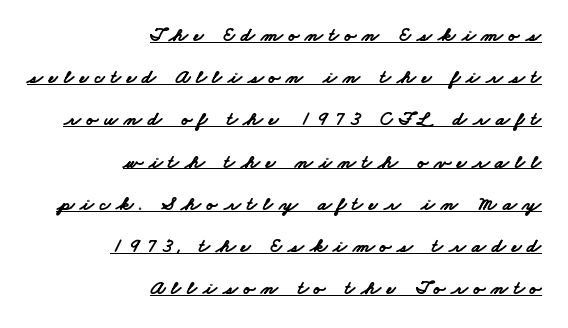
The line-height multiplier appears high, well above default. Emphasis by weight is at full strength: bold. A baseline rule has been typeset under these characters. Leftover space on each line is placed entirely before the opening word. The type is letterspaced generously, with wide tracking.
